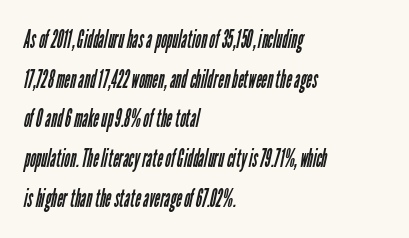
The image shows 25 px text type; set left-aligned, normal line spacing (1.59x), normal letter spacing, not underlined.
